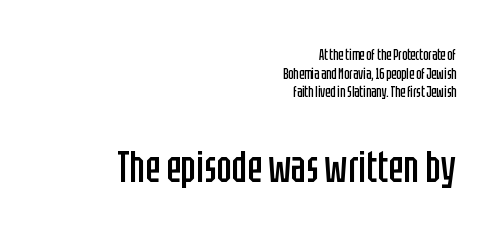
Q: Is the text bold? A: No.
Q: Is the text italic (slanted)? A: No, it is upright.
Q: Is the typeface a serif or a sans-serif typeface? A: Sans-serif.
Q: Is the text underlined? A: No.
Q: How is the paragraph aligned? A: Right-aligned.
Q: Is the spacing between letters normal or unusually wide? A: Normal.
Q: Which block of text is set in a larger size, the first (top) or the second (bottom)? A: The second (bottom) one.
Q: Width (condensed, normal, or wide)? A: Condensed.
Q: Stroke contrast? A: Low.
Q: x-height? A: Large.
Q: Monospaced? A: No.
